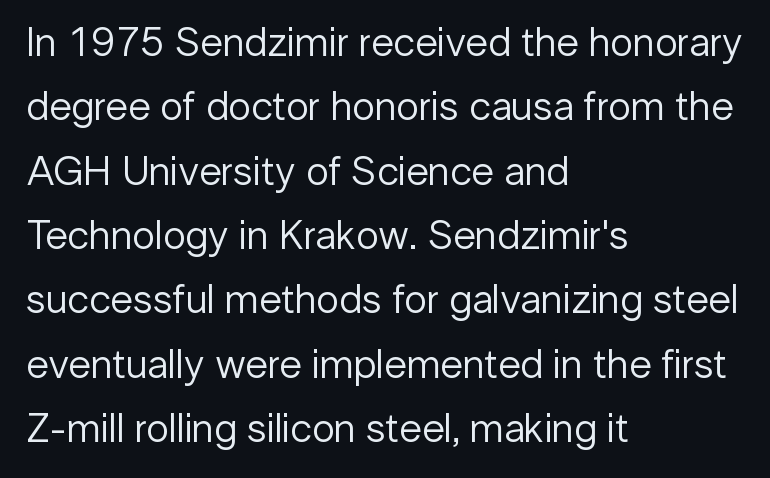
Font category for this specimen: sans-serif. The weight tops out at a normal text grade. Notice how the passage keeps a crisp vertical edge on the left only. Italic? Not at all — the glyphs are vertical. Interline gaps are of average width in this sample.
